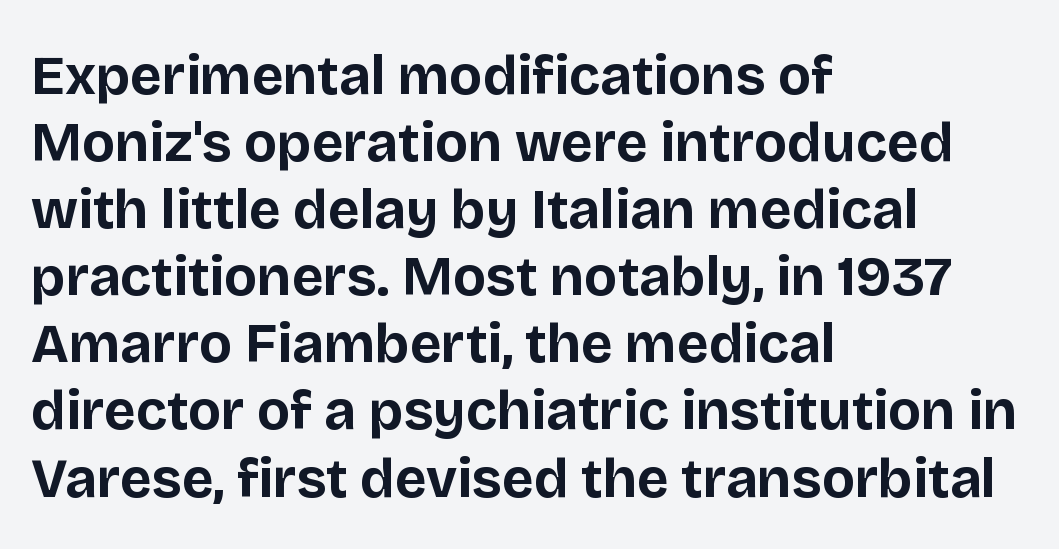
The image shows 55 px bold sans-serif type, upright; set left-aligned, line spacing 1.22x, normal letter spacing, not underlined; low stroke contrast and a large x-height.
